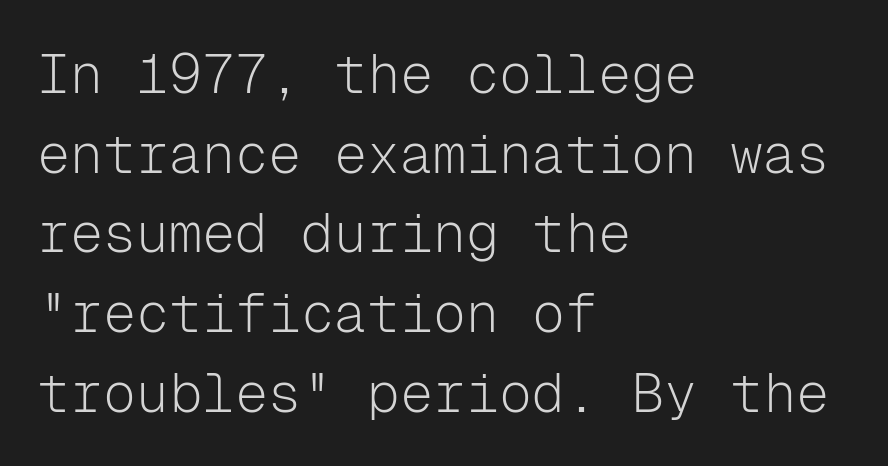
Q: Is the text bold? A: No.
Q: Is the text italic (slanted)? A: No, it is upright.
Q: Is the typeface a serif or a sans-serif typeface? A: Sans-serif.
Q: Is the text underlined? A: No.
Q: How is the paragraph aligned? A: Left-aligned.
Q: Is the spacing between letters normal or unusually wide? A: Normal.
Q: Is the spacing between lines tight, normal or loose? A: Normal.
Q: Width (condensed, normal, or wide)? A: Normal.
Q: Stroke contrast? A: Low.
Q: x-height? A: Medium.
Q: Monospaced? A: Yes.
